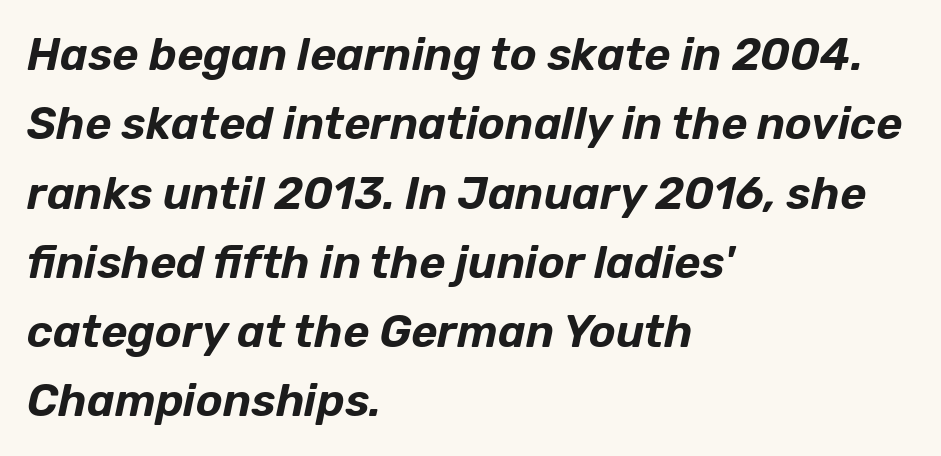
The rendering keeps characters at their native spacing. This sample is left-justified, so line endings fall wherever the words run out. The words here are not underlined. Evenly set lines give the paragraph a standard silhouette. Looks like regular typesetting: each glyph gets only the width it needs. The passage shown leans; its letterforms are oblique.
